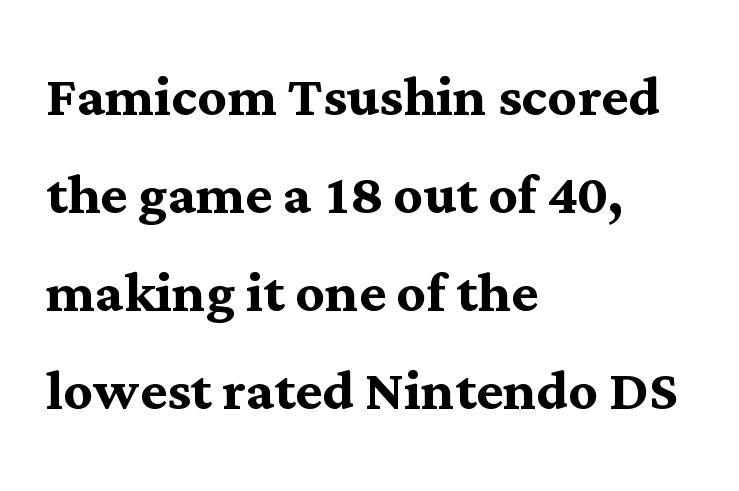
Classification — serif. How are the letters spaced? Ordinarily, with no added tracking. Stroke thickness is high; the sample reads as a true bold. It's the straight-up-and-down kind of type. Normally led — the rows are evenly, conventionally spaced. The face used here is proportionally spaced, like ordinary book or web type.
